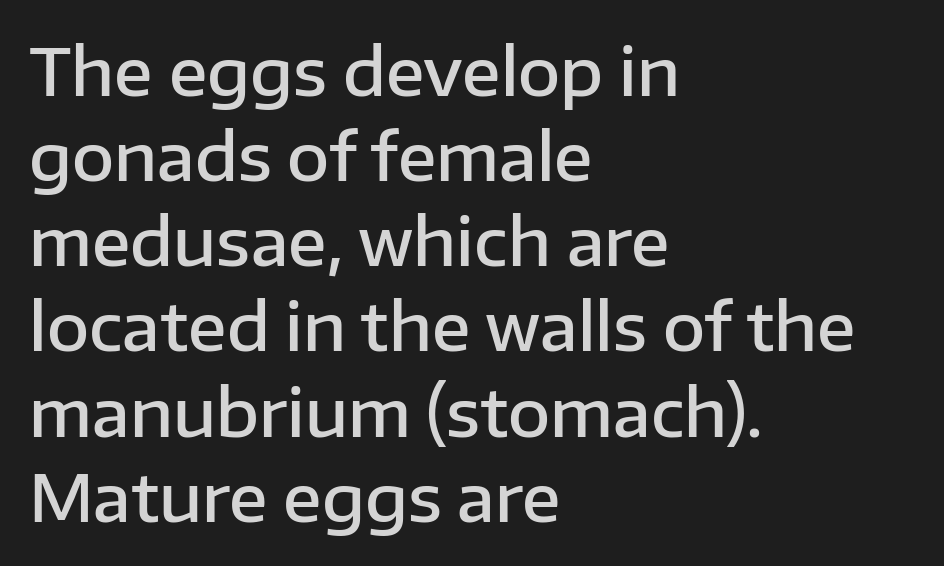
The image shows 65 px semibold sans-serif type, upright; set left-aligned, normal line spacing (1.31x), normal letter spacing, not underlined; low stroke contrast and a medium x-height.
